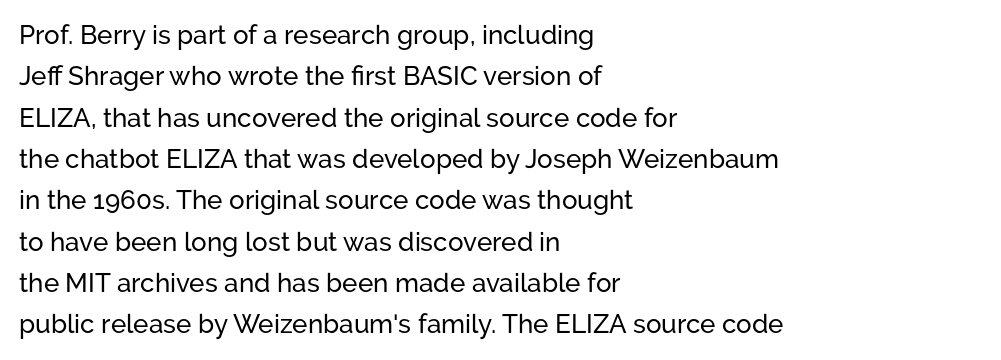
The image shows 26 px text type, upright; set left-aligned, normal line spacing (1.59x), normal letter spacing, not underlined.
